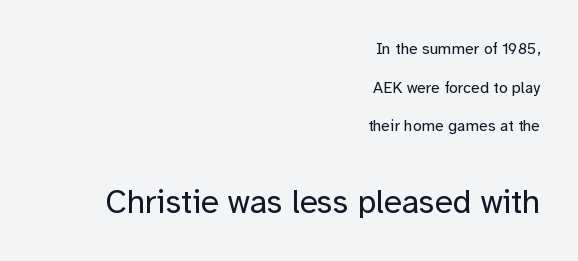
Q: Is the text bold? A: No.
Q: Is the text italic (slanted)? A: No, it is upright.
Q: Is the typeface a serif or a sans-serif typeface? A: Sans-serif.
Q: Is the text underlined? A: No.
Q: How is the paragraph aligned? A: Right-aligned.
Q: Is the spacing between letters normal or unusually wide? A: Normal.
Q: Is the spacing between lines tight, normal or loose? A: Loose.
Q: Which block of text is set in a larger size, the first (top) or the second (bottom)? A: The second (bottom) one.
Q: Width (condensed, normal, or wide)? A: Normal.
Q: Stroke contrast? A: Low.
Q: x-height? A: Medium.
Q: Monospaced? A: No.
